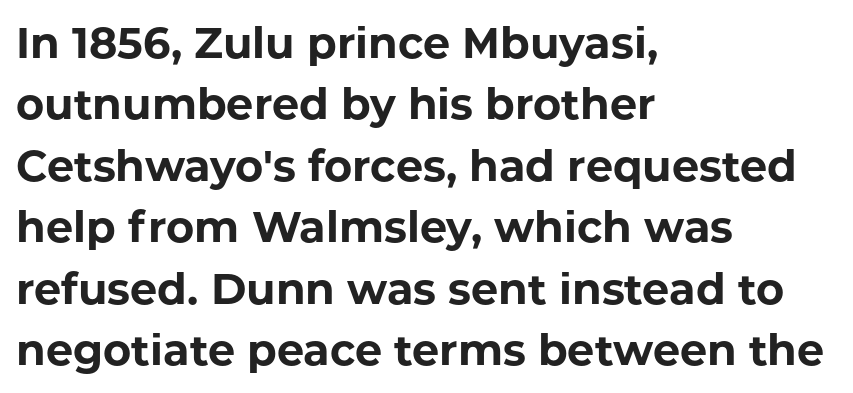
{"serif": "no", "italic": "no", "bold": "yes", "weight": "bold", "width": "normal", "stroke_contrast": "low", "x_height": "medium", "monospaced": "no", "underline": "no", "align": "left", "line_spacing": "normal", "line_spacing_ratio": 1.43, "letter_spacing": "normal", "letter_spacing_em": 0.0, "glyph_px": 43}
